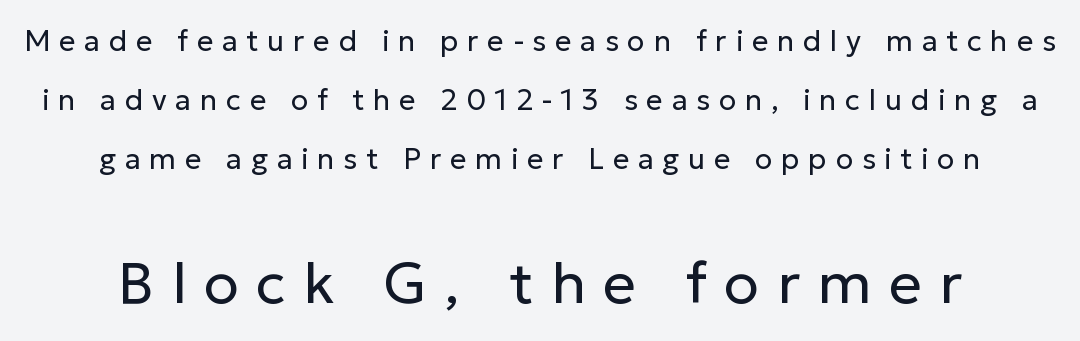
Q: Is the text bold? A: No.
Q: Is the text italic (slanted)? A: No, it is upright.
Q: Is the typeface a serif or a sans-serif typeface? A: Sans-serif.
Q: Is the text underlined? A: No.
Q: Is the spacing between letters normal or unusually wide? A: Unusually wide.
Q: Is the spacing between lines tight, normal or loose? A: Loose.
Q: Which block of text is set in a larger size, the first (top) or the second (bottom)? A: The second (bottom) one.
Q: Width (condensed, normal, or wide)? A: Normal.
Q: Stroke contrast? A: Low.
Q: x-height? A: Medium.
Q: Monospaced? A: No.
